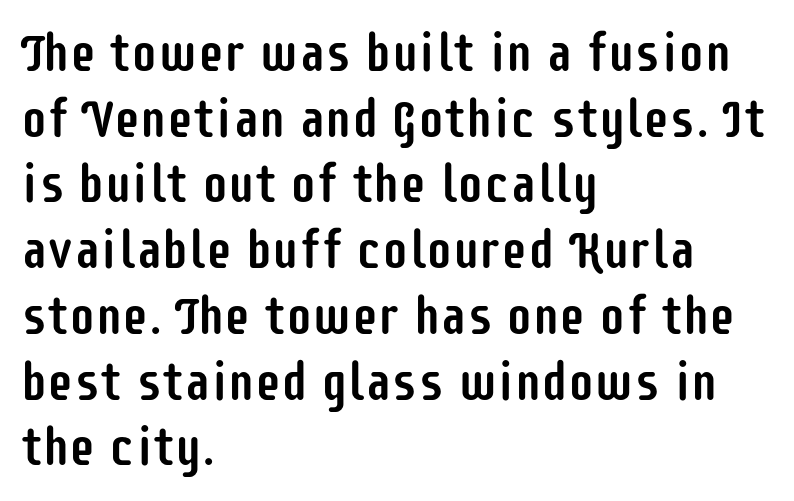
Q: Is the text italic (slanted)? A: No, it is upright.
Q: Is the typeface a serif or a sans-serif typeface? A: Sans-serif.
Q: Is the text underlined? A: No.
Q: How is the paragraph aligned? A: Left-aligned.
Q: Is the spacing between letters normal or unusually wide? A: Normal.
Q: Width (condensed, normal, or wide)? A: Condensed.
Q: Stroke contrast? A: Low.
Q: x-height? A: Large.
Q: Monospaced? A: No.
